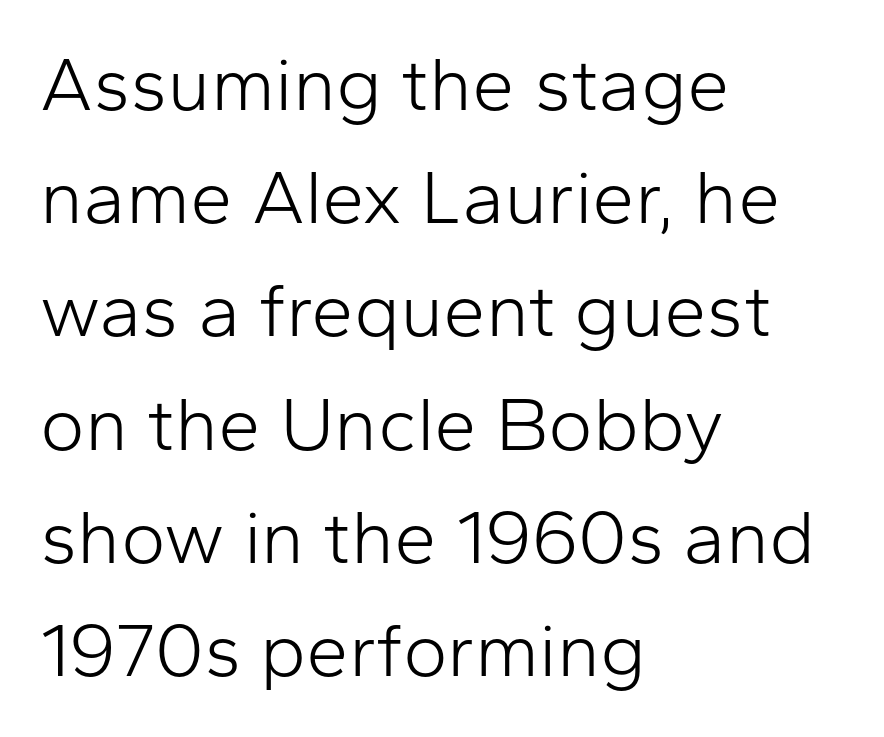
Q: Is the text bold? A: No.
Q: Is the text italic (slanted)? A: No, it is upright.
Q: Is the typeface a serif or a sans-serif typeface? A: Sans-serif.
Q: Is the text underlined? A: No.
Q: How is the paragraph aligned? A: Left-aligned.
Q: Is the spacing between letters normal or unusually wide? A: Normal.
Q: Is the spacing between lines tight, normal or loose? A: Normal.
Q: Width (condensed, normal, or wide)? A: Normal.
Q: Stroke contrast? A: Low.
Q: x-height? A: Medium.
Q: Monospaced? A: No.
